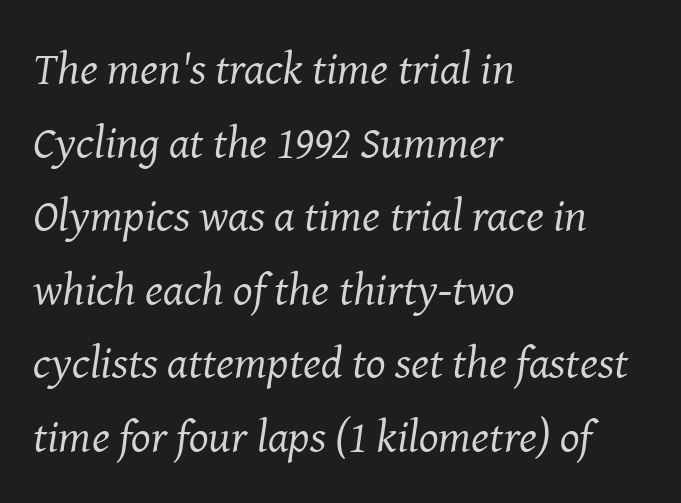
The face used here has a pronounced slope to its letters. These lines stack with their left ends in a neat column. Weight: in the light-to-regular range. The words here are not underlined. Yep, those are serifs on the letters.
